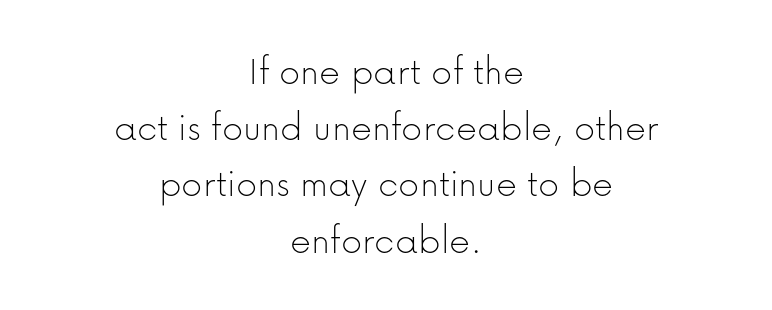
{"serif": "no", "italic": "no", "bold": "no", "weight": "thin", "width": "normal", "stroke_contrast": "low", "x_height": "medium", "monospaced": "no", "underline": "no", "align": "center", "line_spacing": "normal", "line_spacing_ratio": 1.37, "letter_spacing": "normal", "letter_spacing_em": 0.0, "glyph_px": 41}
